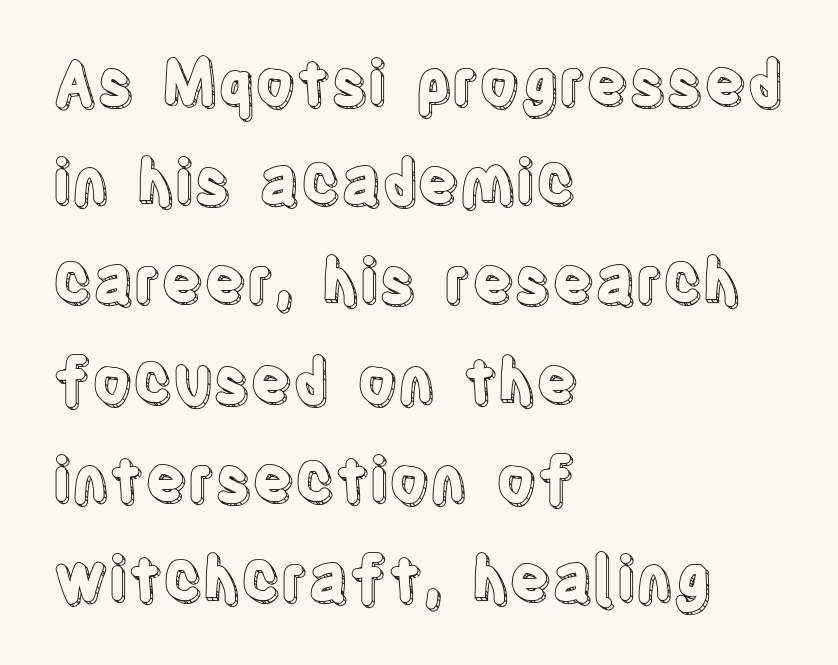
{"italic": "no", "width": "condensed", "x_height": "large", "monospaced": "no", "underline": "no", "align": "left", "line_spacing": "normal", "line_spacing_ratio": 1.6, "letter_spacing": "normal", "letter_spacing_em": 0.0, "glyph_px": 62}
